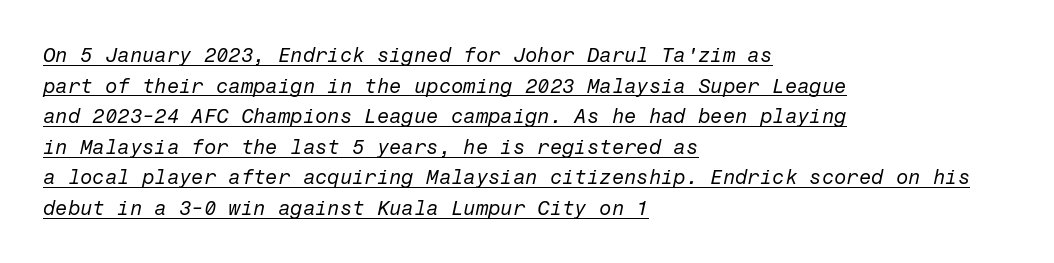
The image shows 20 px text type, italic (leaning right); set left-aligned, normal line spacing (1.53x), normal letter spacing, underlined.
